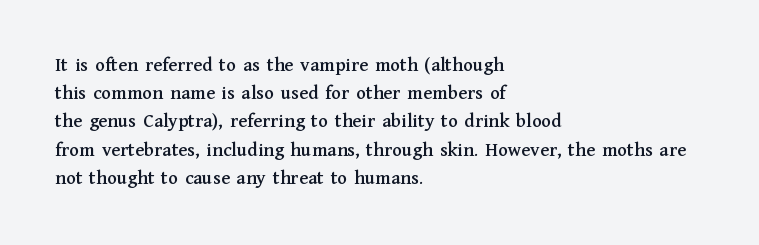
Quick note: interline space is typical. Layout note: lines flush left. The tracking reads as untouched default to a designer's eye. The passage shown is not underscored anywhere. The type sits square on the baseline with zero lean.
